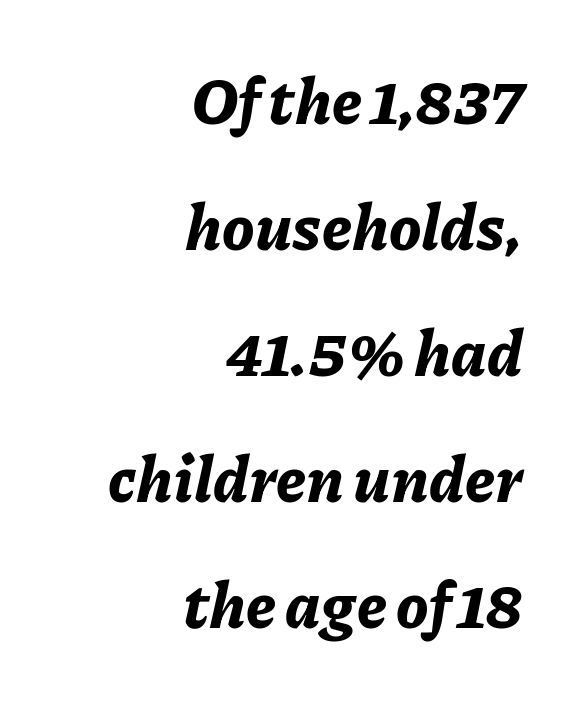
The image shows 64 px bold type, italic (leaning right); set right-aligned, loose line spacing (1.97x), normal letter spacing, not underlined; low stroke contrast and a medium x-height.
